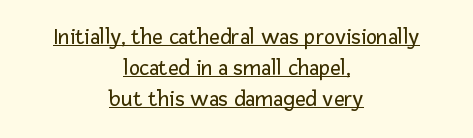
Q: Is the text bold? A: No.
Q: Is the text italic (slanted)? A: No, it is upright.
Q: Is the text underlined? A: Yes.
Q: How is the paragraph aligned? A: Centered.
Q: Is the spacing between letters normal or unusually wide? A: Normal.
Q: Is the spacing between lines tight, normal or loose? A: Normal.
